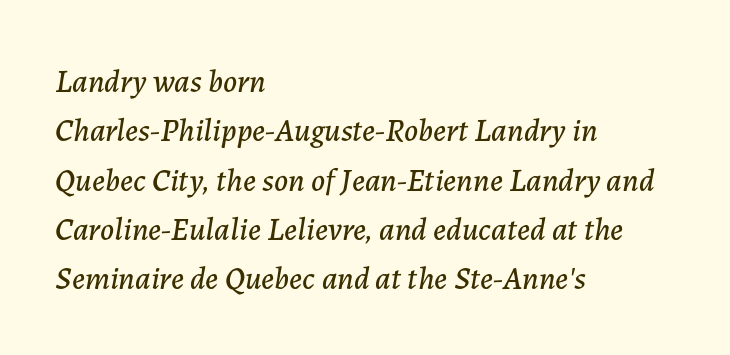
Slanted lettering throughout. This sample is left-justified, so line endings fall wherever the words run out. A typesetter would call this leading conventional body-copy spacing. You could not count columns in this text — the font is proportionally spaced. Descenders are the only things crossing below the line.
